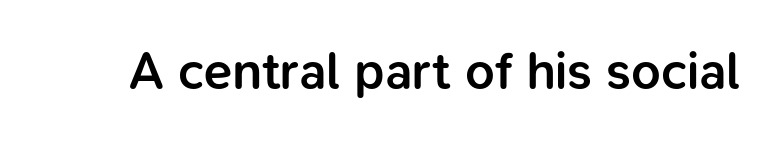
Q: Is the text bold? A: Semi-bold.
Q: Is the text italic (slanted)? A: No, it is upright.
Q: Is the typeface a serif or a sans-serif typeface? A: Sans-serif.
Q: Is the text underlined? A: No.
Q: Is the spacing between letters normal or unusually wide? A: Normal.
Q: Width (condensed, normal, or wide)? A: Normal.
Q: Stroke contrast? A: Low.
Q: x-height? A: Medium.
Q: Monospaced? A: No.
